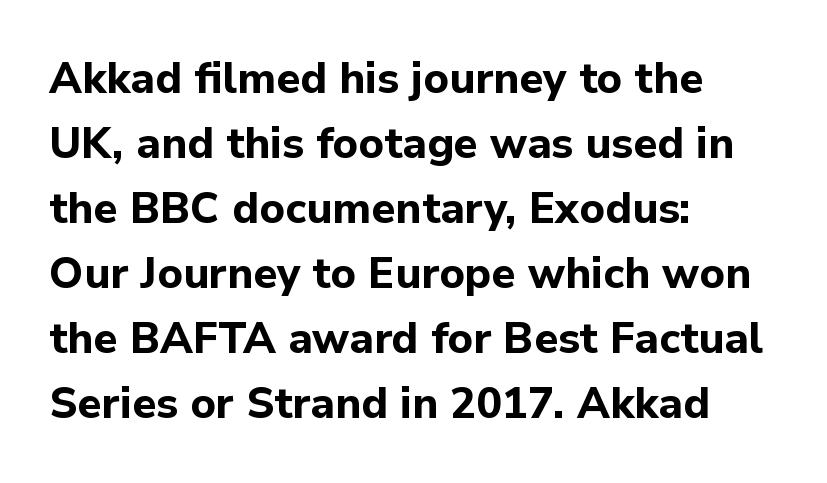
A clean baseline with only descenders dipping below it. Compared with typical body copy, the letter spacing here is the same. I'd describe the lettering as bold — thick and assertive. Horizontal bands of white between lines are of average thickness. One-word summary of the alignment: left. It's the straight-up-and-down kind of type.
